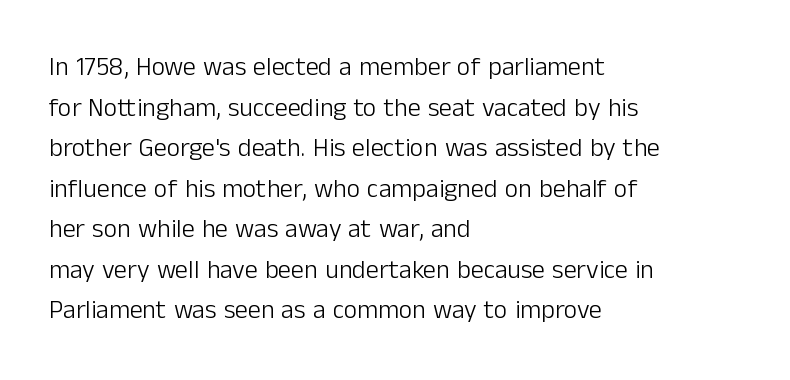
The zone under the glyphs is completely vacant. Letters have the restrained weight of plain body copy at most. Line beginnings align vertically; line endings do not. The gaps between neighbouring characters are ordinary and unremarkable.
